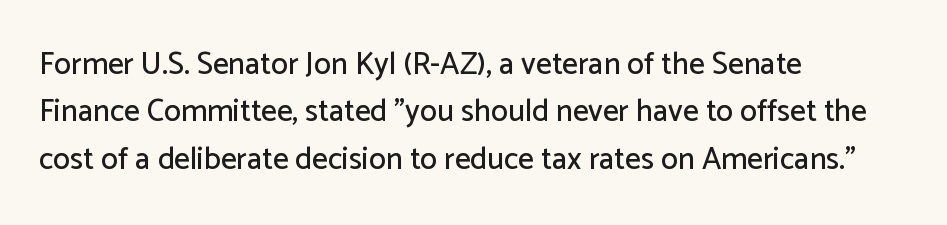
The image shows 31 px sans-serif type, upright; set left-aligned, normal line spacing (1.53x), normal letter spacing, not underlined; low stroke contrast and a medium x-height.
